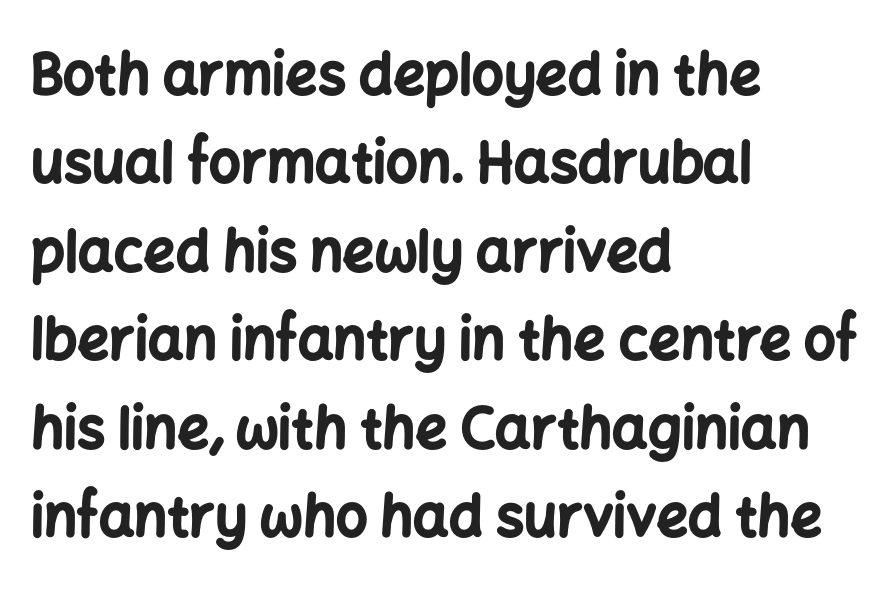
The image shows 56 px bold sans-serif type, upright; set left-aligned, normal line spacing (1.58x), normal letter spacing, not underlined; low stroke contrast and a medium x-height.
